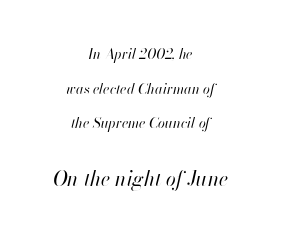
{"italic": "yes", "lean": "right", "slant_degrees": 13, "bold": "no", "underline": "no", "align": "center", "line_spacing": "loose", "line_spacing_ratio": 2.48, "letter_spacing": "normal", "letter_spacing_em": 0.0, "larger_block": "second", "size_ratio": 1.43, "glyph_px": 20}
